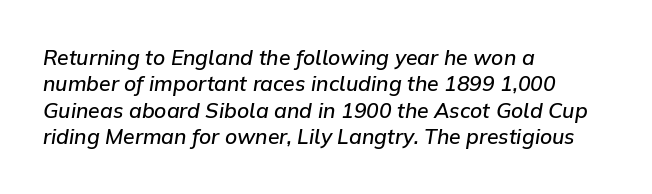
{"italic": "yes", "lean": "right", "slant_degrees": 9, "bold": "semi", "underline": "no", "align": "left", "line_spacing": "normal", "line_spacing_ratio": 1.26, "letter_spacing": "normal", "letter_spacing_em": 0.0, "glyph_px": 21}
